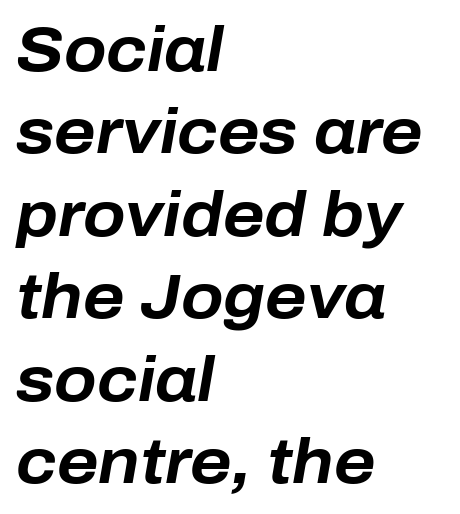
{"italic": "yes", "lean": "right", "slant_degrees": 10, "bold": "yes", "weight": "bold", "width": "normal", "stroke_contrast": "low", "x_height": "medium", "monospaced": "no", "underline": "no", "align": "left", "line_spacing": "normal", "line_spacing_ratio": 1.33, "letter_spacing": "normal", "letter_spacing_em": 0.0, "glyph_px": 62}
